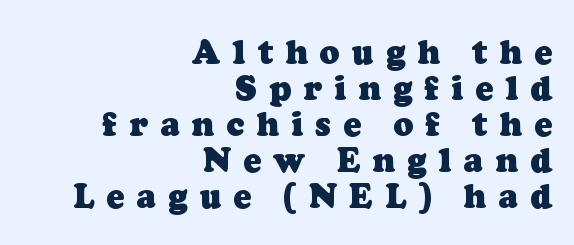
The image shows 33 px heavy serif type; set right-aligned, tight line spacing (1.09x), unusually wide letter spacing (+0.37 em), not underlined; low stroke contrast and a medium x-height.
